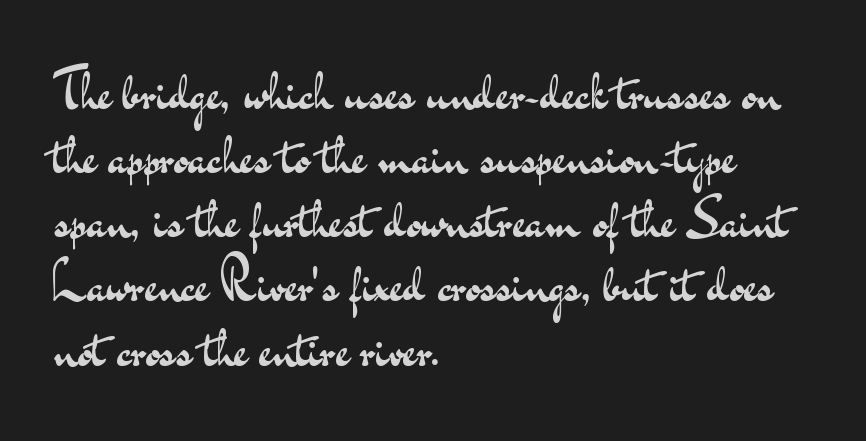
The image shows 53 px regular-weight, wide sans-serif type; set left-aligned, line spacing 1.21x, normal letter spacing, not underlined; medium stroke contrast and a small x-height.
